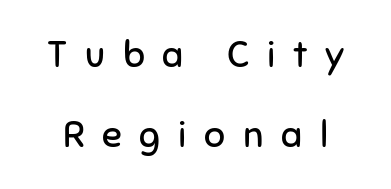
The image shows 37 px regular-weight sans-serif type, upright; set loose line spacing (2.16x), unusually wide letter spacing (+0.48 em), not underlined; low stroke contrast and a medium x-height.
